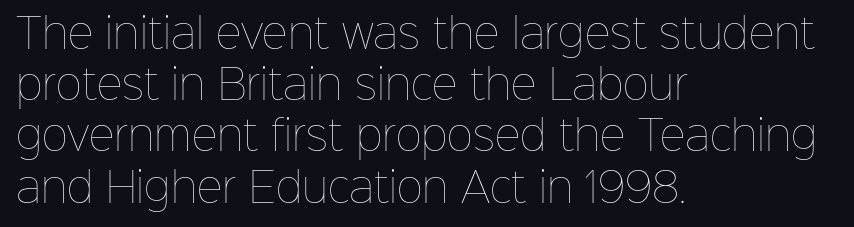
A clean baseline with only descenders dipping below it. The type is set solid horizontally, with unmodified tracking. Is there any slant? The stems are plumb. The rendering uses natural spacing where letterforms have individual widths. Baseline-to-baseline distance is the conventional proportion of letter height. The paragraph shown leans on its left margin.
